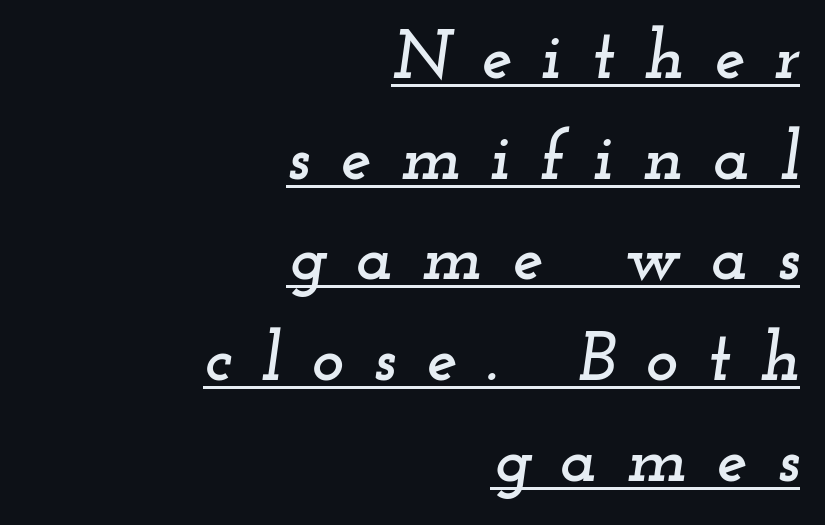
The image shows 69 px wide serif type, italic (leaning right); set right-aligned, normal line spacing (1.46x), unusually wide letter spacing (+0.43 em), underlined; low stroke contrast and a small x-height.
